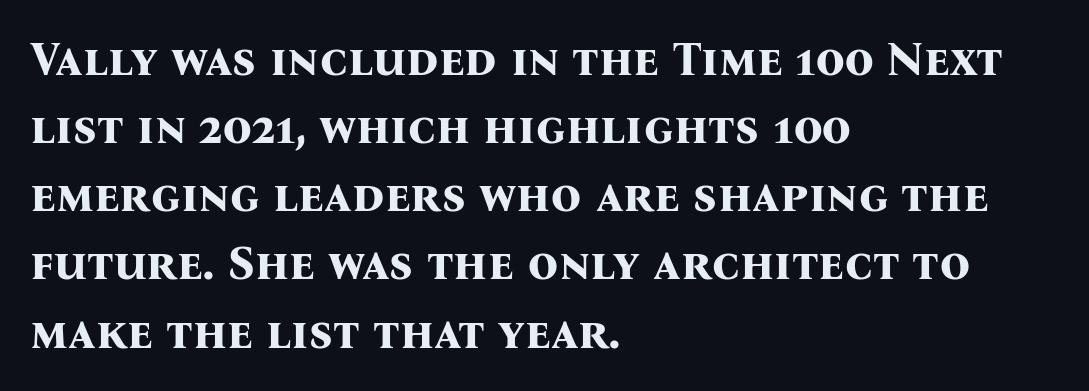
Q: Is the text bold? A: Yes.
Q: Is the text italic (slanted)? A: No, it is upright.
Q: Is the typeface a serif or a sans-serif typeface? A: Serif.
Q: Is the text underlined? A: No.
Q: How is the paragraph aligned? A: Left-aligned.
Q: Is the spacing between letters normal or unusually wide? A: Normal.
Q: Is the spacing between lines tight, normal or loose? A: Normal.
Q: Width (condensed, normal, or wide)? A: Normal.
Q: Stroke contrast? A: Medium.
Q: x-height? A: Medium.
Q: Monospaced? A: No.
